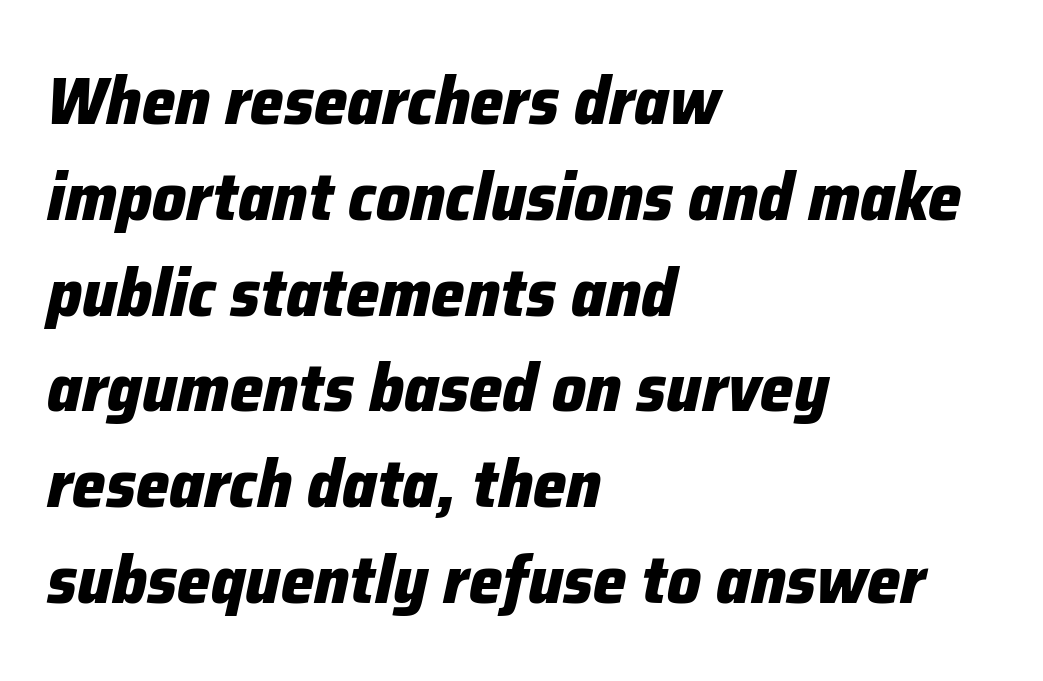
Q: Is the text bold? A: Yes.
Q: Is the text italic (slanted)? A: Yes, it leans right by about 12 degrees.
Q: Is the text underlined? A: No.
Q: How is the paragraph aligned? A: Left-aligned.
Q: Is the spacing between letters normal or unusually wide? A: Normal.
Q: Is the spacing between lines tight, normal or loose? A: Normal.
Q: Width (condensed, normal, or wide)? A: Normal.
Q: Stroke contrast? A: Low.
Q: x-height? A: Medium.
Q: Monospaced? A: No.
